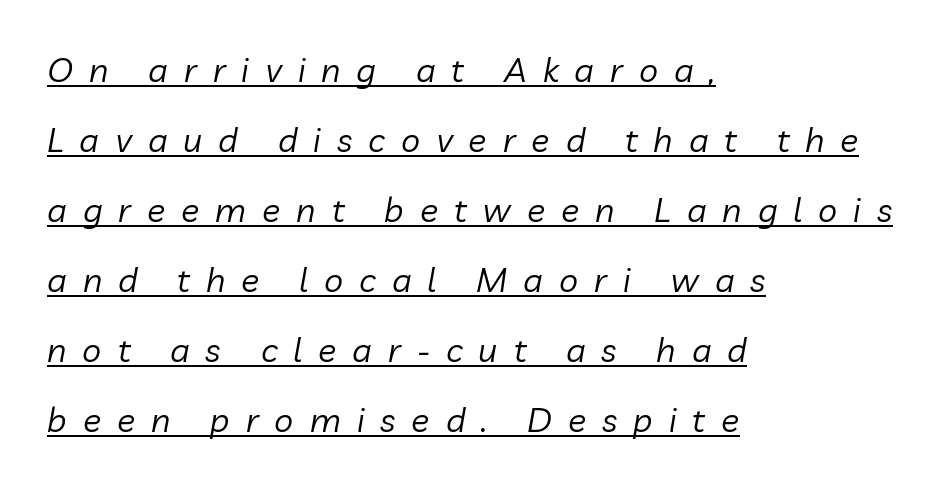
This sample carries an underscore along the baseline area. Is the block centered? No — it sits flush against the left margin. One glance says open: line gaps are wider than usual. Is the letter spacing exaggerated? Yes — the characters are pushed far apart. The text carries the slant typical of an italic or oblique font.
